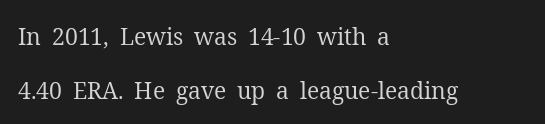
{"italic": "no", "bold": "no", "underline": "no", "align": "left", "line_spacing": "loose", "line_spacing_ratio": 2.33, "letter_spacing": "normal", "letter_spacing_em": 0.0, "glyph_px": 23}
